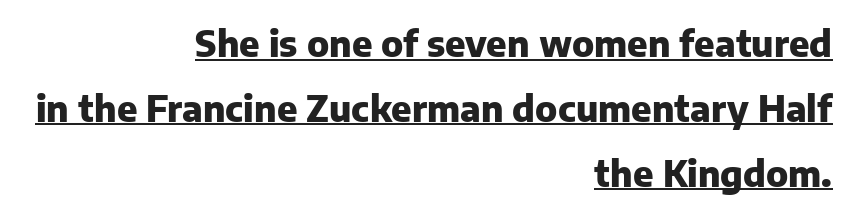
What decoration does the sample have? An underline. Character widths vary here, with narrow letters taking less room than wide ones. The typesetter chose a ragged-left arrangement here. Compared with typical body copy, the letter spacing here is the same.
